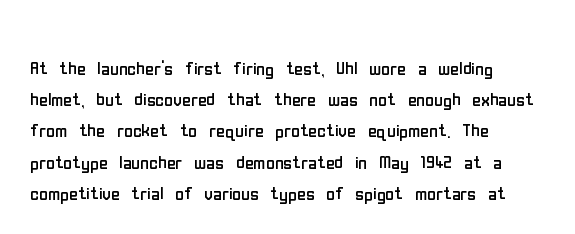
The ragged edge is on the right, which tells us the setting is flush left. The passage shown is not underscored anywhere. These lines were composed using upright roman letters. This sample uses plain, unmodified letter spacing. Reading down the column, the eye jumps a familiar distance to each next line.
